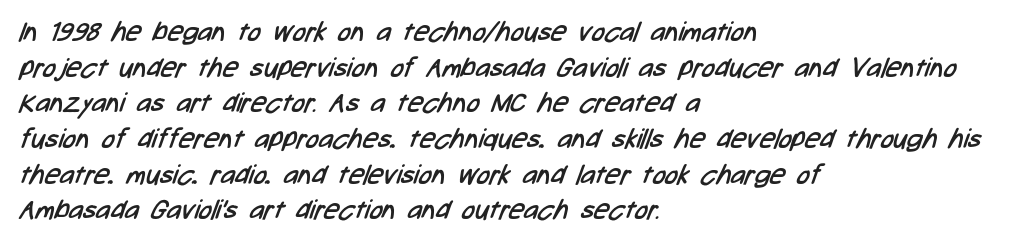
{"bold": "no", "underline": "no", "align": "left", "line_spacing": "normal", "line_spacing_ratio": 1.32, "letter_spacing": "normal", "letter_spacing_em": 0.0, "glyph_px": 27}
